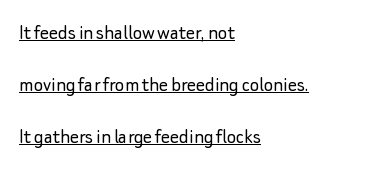
Q: Is the text bold? A: No.
Q: Is the text italic (slanted)? A: No, it is upright.
Q: Is the text underlined? A: Yes.
Q: How is the paragraph aligned? A: Left-aligned.
Q: Is the spacing between letters normal or unusually wide? A: Normal.
Q: Is the spacing between lines tight, normal or loose? A: Loose.
